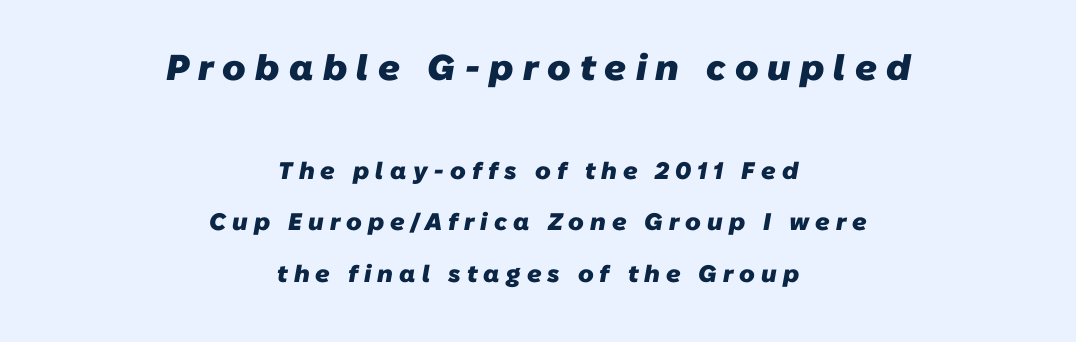
On the weight axis this lands at bold, roughly 700. These lines stack symmetrically, like a column narrowing and widening about its center. Spacing between characters has been opened up far beyond the box default. Students, observe: this is what heavily led, spacious text looks like. Just letters on the line, the space beneath them empty. The passage shown is typed in a proportional face where columns would drift.
